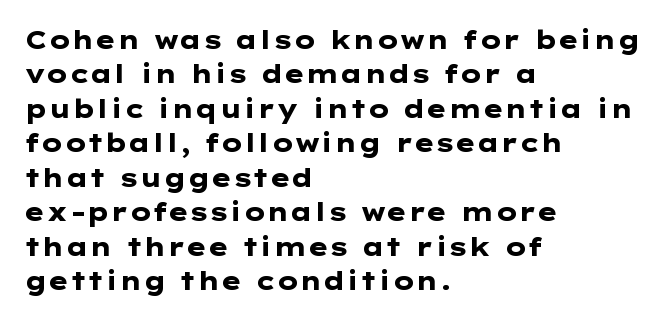
Q: Is the text bold? A: Yes.
Q: Is the text italic (slanted)? A: No, it is upright.
Q: Is the text underlined? A: No.
Q: How is the paragraph aligned? A: Left-aligned.
Q: Is the spacing between letters normal or unusually wide? A: Normal.
Q: Is the spacing between lines tight, normal or loose? A: Normal.
